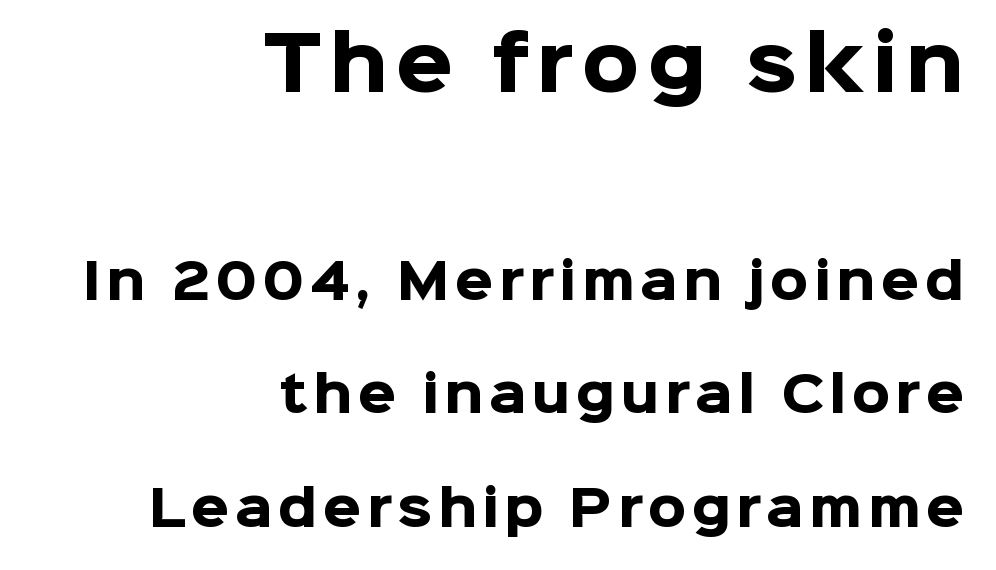
Nothing sits at the stroke ends, so this counts as sans-serif. The sample has been set heavy, in full bold. Vertical spacing — loose. A typesetter would call this proportional, since set widths differ per character. Visually the block forms a straight wall on the right and a jagged coastline on the left. These lines were composed using upright roman letters.
